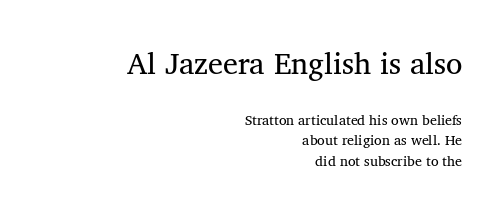
The image shows 30 px regular-weight serif type, upright; set right-aligned, normal line spacing (1.46x), normal letter spacing, not underlined; the first (top) block is 2.14x larger; medium stroke contrast and a medium x-height.
